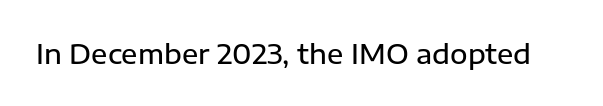
The image shows 27 px text type, upright; set normal letter spacing, not underlined.
